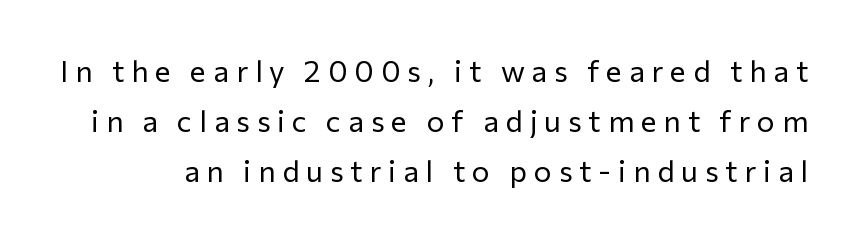
{"serif": "no", "italic": "no", "bold": "no", "weight": "regular", "width": "normal", "stroke_contrast": "low", "x_height": "medium", "monospaced": "no", "underline": "no", "line_spacing": "normal", "line_spacing_ratio": 1.67, "letter_spacing": "wide", "letter_spacing_em": 0.23, "glyph_px": 30}
